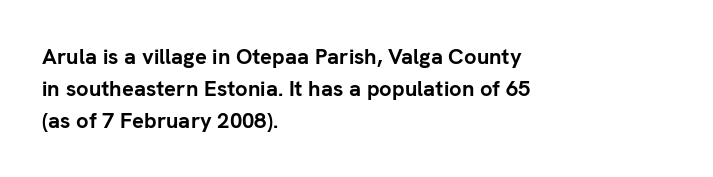
{"italic": "no", "bold": "yes", "underline": "no", "align": "left", "line_spacing": "normal", "line_spacing_ratio": 1.45, "letter_spacing": "normal", "letter_spacing_em": 0.0, "glyph_px": 22}
